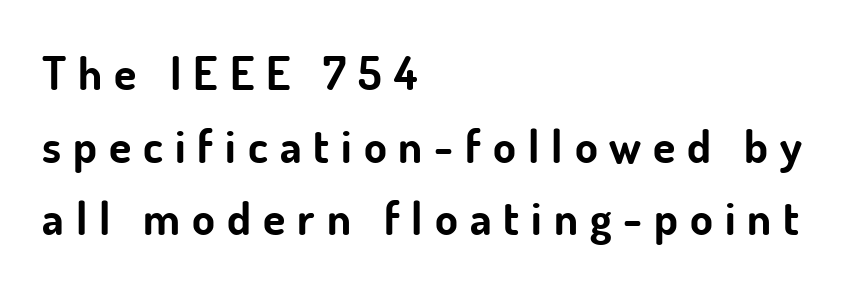
Italic: no, the glyphs are upright roman. Loose tracking; the words dissolve into strings of separated letters. The gap between lines stays unmarked. Spacing verdict: proportional, widths tailored to each character.
